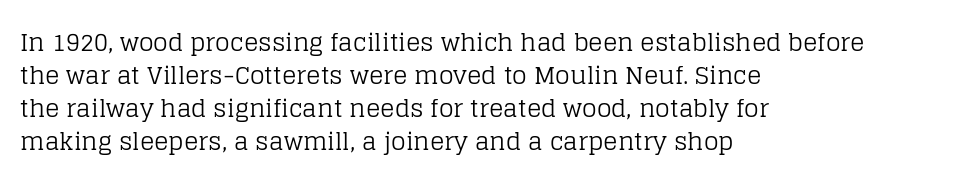
The image shows 24 px text type, upright; set left-aligned, normal line spacing (1.38x), normal letter spacing, not underlined.
